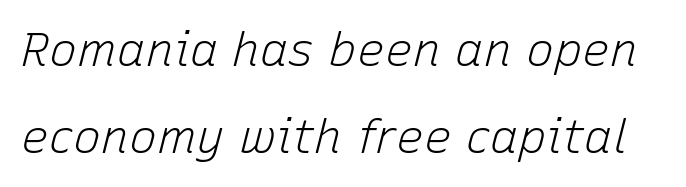
The image shows 47 px light type, italic (leaning right); set line spacing 1.86x, normal letter spacing, not underlined; low stroke contrast and a medium x-height.
